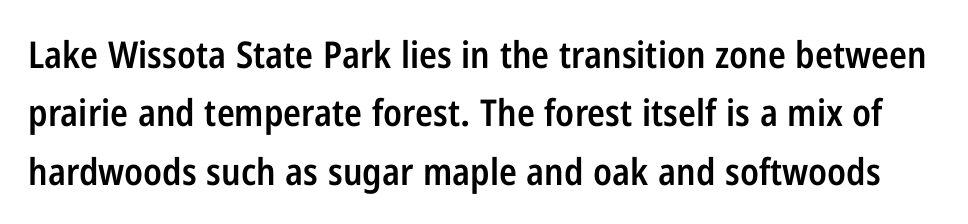
Q: Is the text bold? A: Semi-bold.
Q: Is the text italic (slanted)? A: No, it is upright.
Q: Is the typeface a serif or a sans-serif typeface? A: Sans-serif.
Q: Is the text underlined? A: No.
Q: Is the spacing between letters normal or unusually wide? A: Normal.
Q: Is the spacing between lines tight, normal or loose? A: Normal.
Q: Width (condensed, normal, or wide)? A: Condensed.
Q: Stroke contrast? A: Low.
Q: x-height? A: Medium.
Q: Monospaced? A: No.
